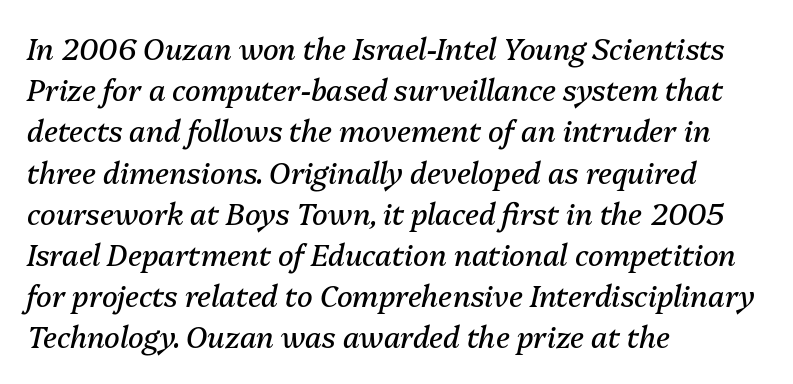
The image shows 29 px regular-weight type, italic (leaning right); set left-aligned, normal line spacing (1.42x), normal letter spacing, not underlined; medium stroke contrast and a medium x-height.
